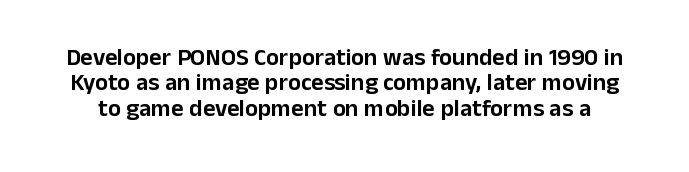
Glyph-to-glyph distance matches everyday printed text. Honestly, the rows look squashed on top of each other. Beneath every word, the page is bare. Every character sits straight up, as roman type does.
